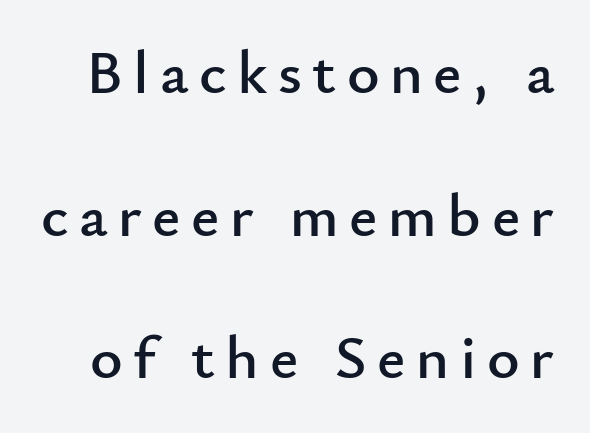
Upright lettering throughout. Looks like regular typesetting: each glyph gets only the width it needs. The text was rendered using a sans face with plain stroke endings. What's the leading like? Stretched, with rows far apart.
